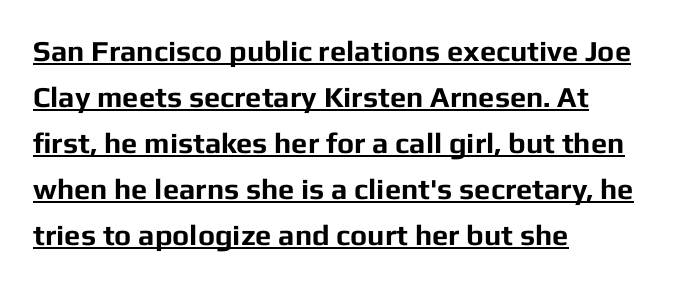
The image shows 29 px bold sans-serif type, upright; set left-aligned, normal line spacing (1.59x), normal letter spacing, underlined; low stroke contrast and a medium x-height.
